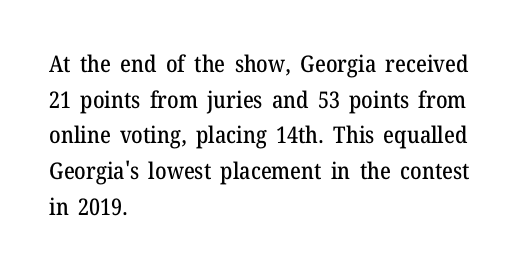
Every row of glyphs begins at an identical x-position on the left. The passage shown has conventional tracking throughout. A typesetter would mark this as roman, not italic. Letters rest on an invisible, unmarked baseline. In terms of leading, this rendering sits right in the middle.
